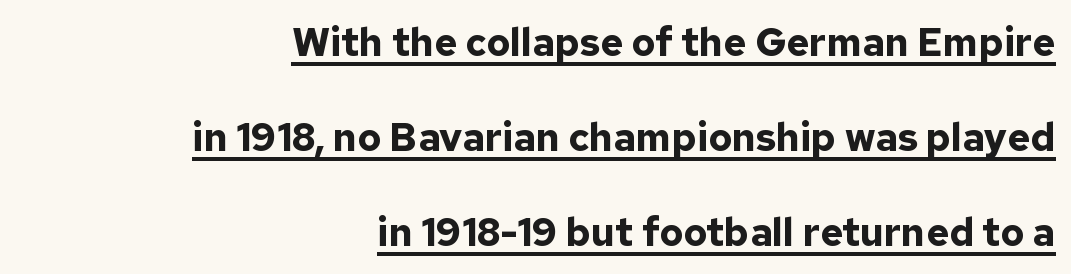
Q: Is the text bold? A: Yes.
Q: Is the text italic (slanted)? A: No, it is upright.
Q: Is the typeface a serif or a sans-serif typeface? A: Sans-serif.
Q: Is the text underlined? A: Yes.
Q: How is the paragraph aligned? A: Right-aligned.
Q: Is the spacing between letters normal or unusually wide? A: Normal.
Q: Is the spacing between lines tight, normal or loose? A: Loose.
Q: Width (condensed, normal, or wide)? A: Normal.
Q: Stroke contrast? A: Low.
Q: x-height? A: Medium.
Q: Monospaced? A: No.
